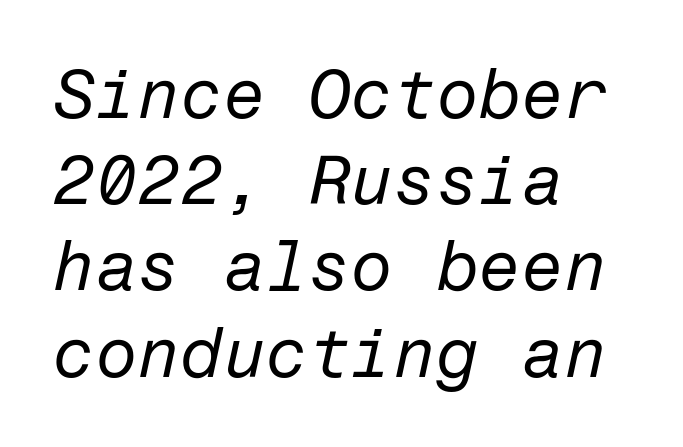
The image shows 69 px regular-weight type, italic (leaning right); set left-aligned, normal line spacing (1.25x), normal letter spacing, not underlined; low stroke contrast and a medium x-height.
